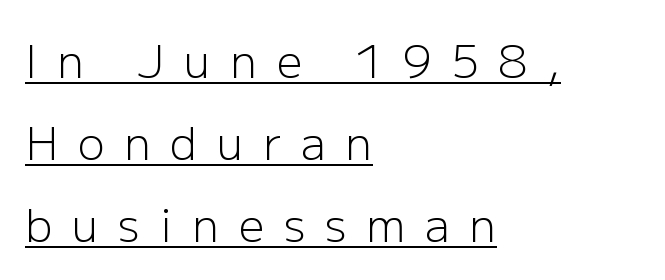
Q: Is the text bold? A: No.
Q: Is the text italic (slanted)? A: No, it is upright.
Q: Is the typeface a serif or a sans-serif typeface? A: Sans-serif.
Q: Is the text underlined? A: Yes.
Q: How is the paragraph aligned? A: Left-aligned.
Q: Is the spacing between letters normal or unusually wide? A: Unusually wide.
Q: Width (condensed, normal, or wide)? A: Normal.
Q: Stroke contrast? A: Low.
Q: x-height? A: Medium.
Q: Monospaced? A: No.
